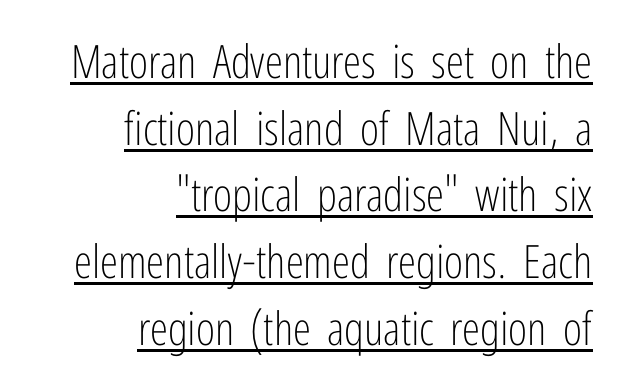
The image shows 46 px light, condensed sans-serif type, upright; set right-aligned, normal line spacing (1.45x), normal letter spacing, underlined; low stroke contrast and a medium x-height.
